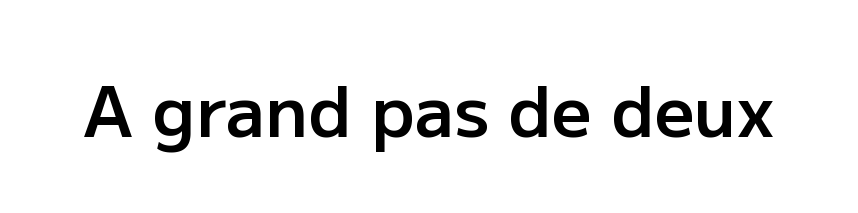
The designer went with a sans here, leaving each stem footless. The specimen reads as upright at a glance. Look at the tracking — it's just the regular setting, nothing added. You could not count columns in this text — the font is proportionally spaced.
